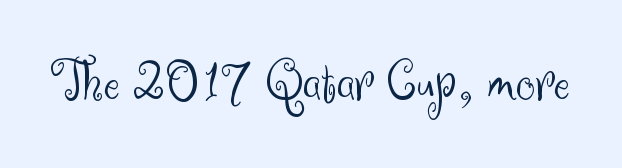
The image shows 60 px light sans-serif type, upright; set normal letter spacing, not underlined; medium stroke contrast and a small x-height.
